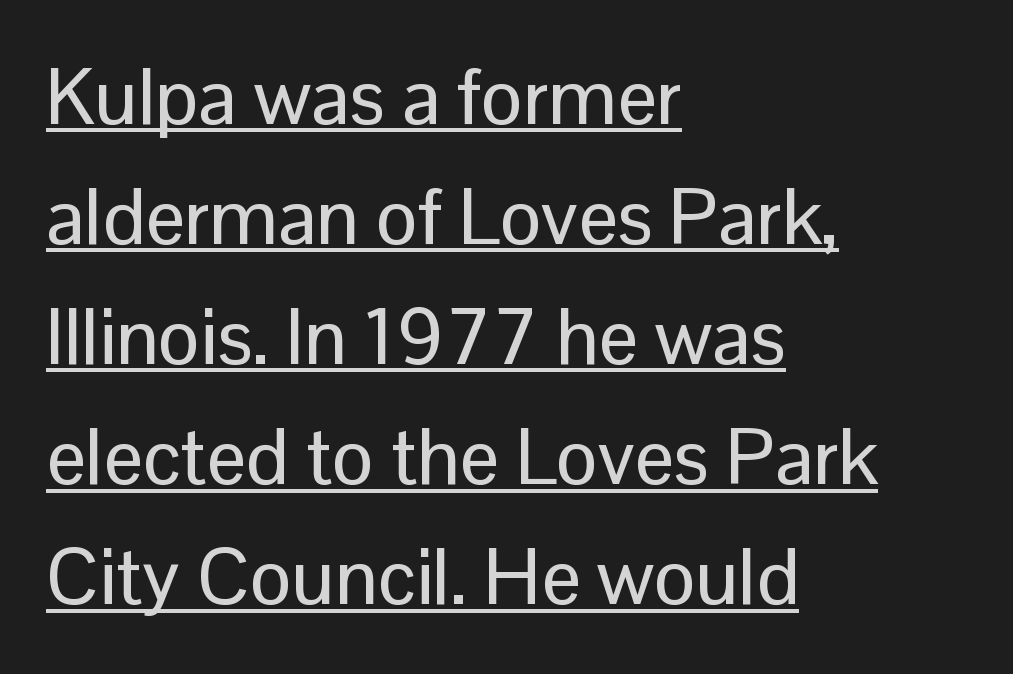
{"serif": "no", "italic": "no", "width": "normal", "stroke_contrast": "low", "x_height": "medium", "monospaced": "no", "underline": "yes", "align": "left", "line_spacing": "normal", "line_spacing_ratio": 1.54, "letter_spacing": "normal", "letter_spacing_em": 0.0, "glyph_px": 78}
